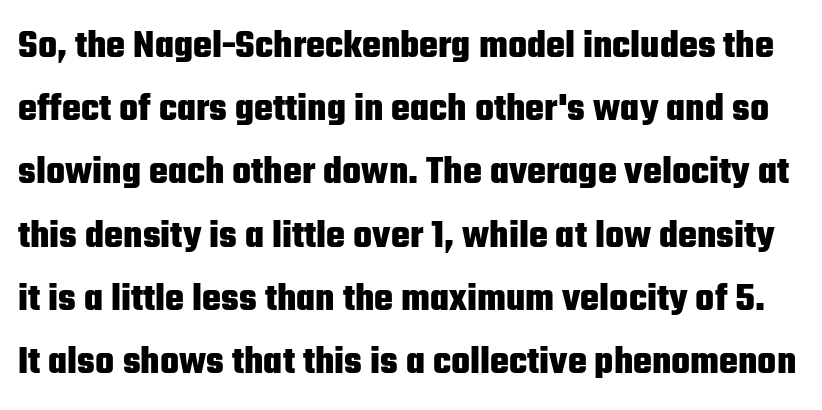
The image shows 40 px heavy, condensed sans-serif type, upright; set normal line spacing (1.58x), normal letter spacing, not underlined; low stroke contrast and a medium x-height.
